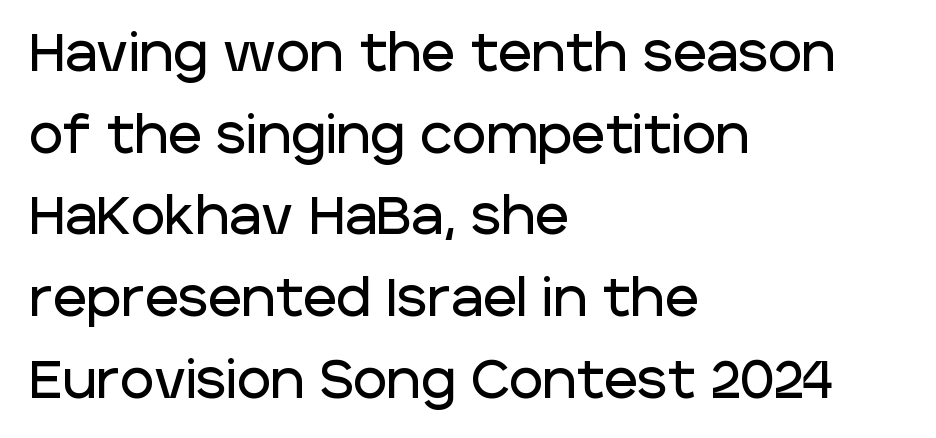
The image shows 52 px sans-serif type, upright; set left-aligned, normal line spacing (1.57x), normal letter spacing, not underlined; low stroke contrast and a large x-height.
